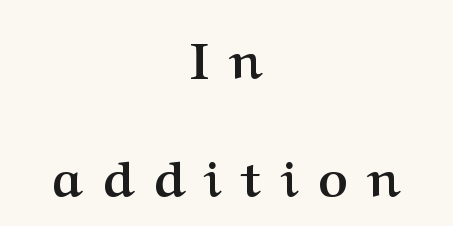
The image shows 51 px semibold serif type, upright; set centered, loose line spacing (2.31x), unusually wide letter spacing (+0.39 em), not underlined; medium stroke contrast and a medium x-height.
